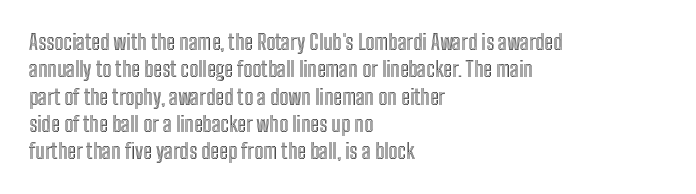
You could call the tracking neutral — neither tight nor loose. Honestly, there is no underline to notice here at all. This is roman type, the default non-slanted kind. Compared with a centered layout, this one pins lines to the left instead. Interline gaps are of average width in this sample.
